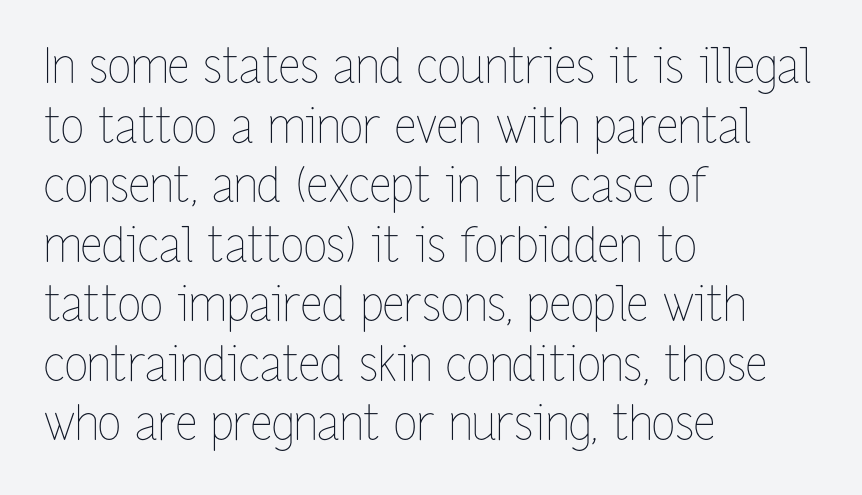
{"italic": "no", "bold": "no", "weight": "thin", "width": "condensed", "stroke_contrast": "low", "x_height": "medium", "monospaced": "no", "underline": "no", "align": "left", "line_spacing_ratio": 1.24, "letter_spacing": "normal", "letter_spacing_em": 0.0, "glyph_px": 48}
